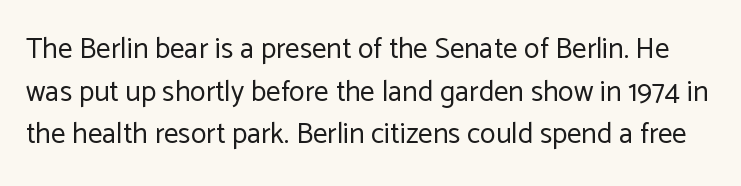
{"serif": "no", "italic": "no", "bold": "no", "weight": "regular", "width": "normal", "stroke_contrast": "low", "x_height": "medium", "monospaced": "no", "underline": "no", "line_spacing": "normal", "line_spacing_ratio": 1.47, "letter_spacing": "normal", "letter_spacing_em": 0.0, "glyph_px": 29}
